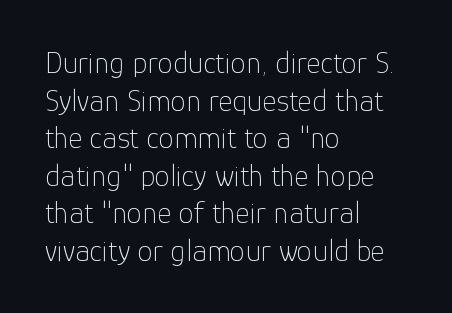
Q: Is the text bold? A: No.
Q: Is the text italic (slanted)? A: No, it is upright.
Q: Is the typeface a serif or a sans-serif typeface? A: Sans-serif.
Q: Is the text underlined? A: No.
Q: How is the paragraph aligned? A: Left-aligned.
Q: Is the spacing between letters normal or unusually wide? A: Normal.
Q: Width (condensed, normal, or wide)? A: Normal.
Q: Stroke contrast? A: Low.
Q: x-height? A: Medium.
Q: Monospaced? A: No.
